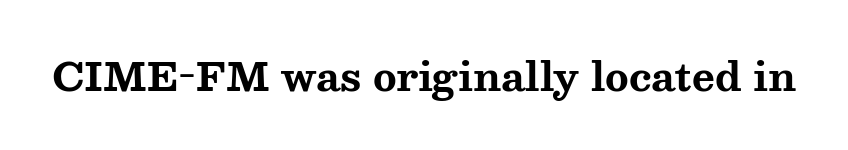
Q: Is the text bold? A: Yes.
Q: Is the text italic (slanted)? A: No, it is upright.
Q: Is the typeface a serif or a sans-serif typeface? A: Serif.
Q: Is the text underlined? A: No.
Q: Is the spacing between letters normal or unusually wide? A: Normal.
Q: Width (condensed, normal, or wide)? A: Wide.
Q: Stroke contrast? A: Medium.
Q: x-height? A: Medium.
Q: Monospaced? A: No.
